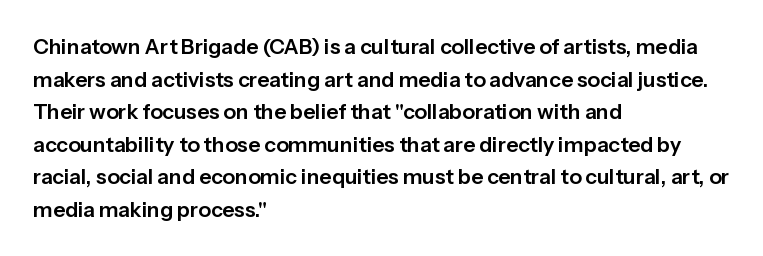
Q: Is the text italic (slanted)? A: No, it is upright.
Q: Is the text underlined? A: No.
Q: How is the paragraph aligned? A: Left-aligned.
Q: Is the spacing between letters normal or unusually wide? A: Normal.
Q: Is the spacing between lines tight, normal or loose? A: Normal.
